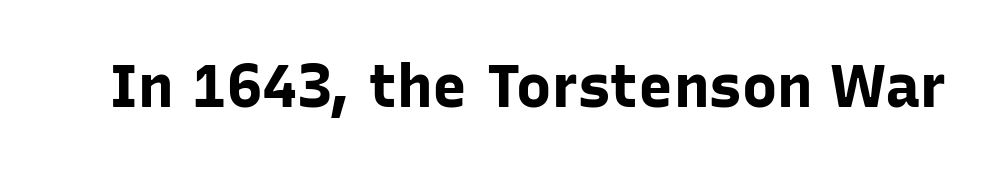
The image shows 59 px bold sans-serif type, upright; set normal letter spacing, not underlined; low stroke contrast and a medium x-height.
